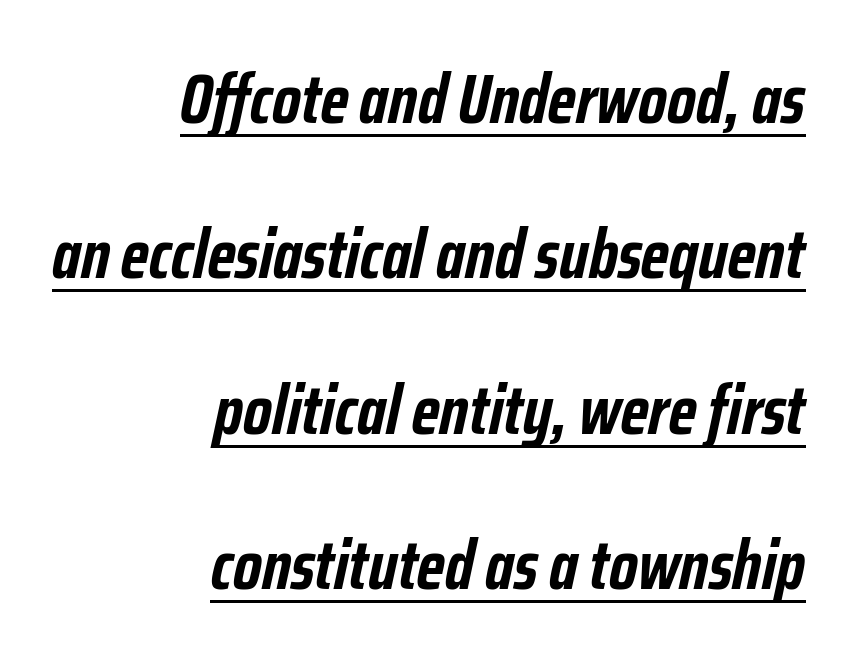
Q: Is the text bold? A: Yes.
Q: Is the text italic (slanted)? A: Yes, it leans right by about 12 degrees.
Q: Is the text underlined? A: Yes.
Q: How is the paragraph aligned? A: Right-aligned.
Q: Is the spacing between letters normal or unusually wide? A: Normal.
Q: Is the spacing between lines tight, normal or loose? A: Loose.
Q: Width (condensed, normal, or wide)? A: Condensed.
Q: Stroke contrast? A: Low.
Q: x-height? A: Medium.
Q: Monospaced? A: No.
